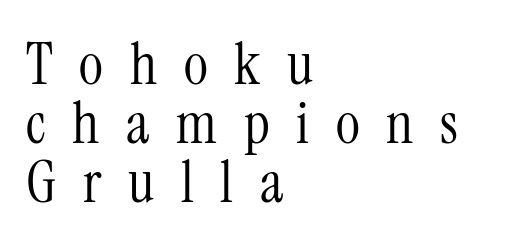
The image shows 58 px light, condensed serif type, upright; set left-aligned, tight line spacing (1.02x), unusually wide letter spacing (+0.46 em), not underlined; medium stroke contrast and a medium x-height.
